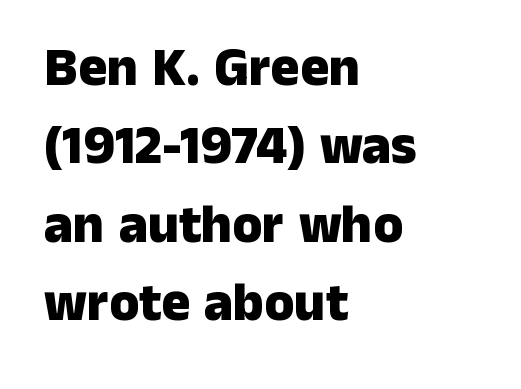
The image shows 54 px heavy sans-serif type, upright; set left-aligned, normal line spacing (1.45x), normal letter spacing, not underlined; low stroke contrast and a medium x-height.
